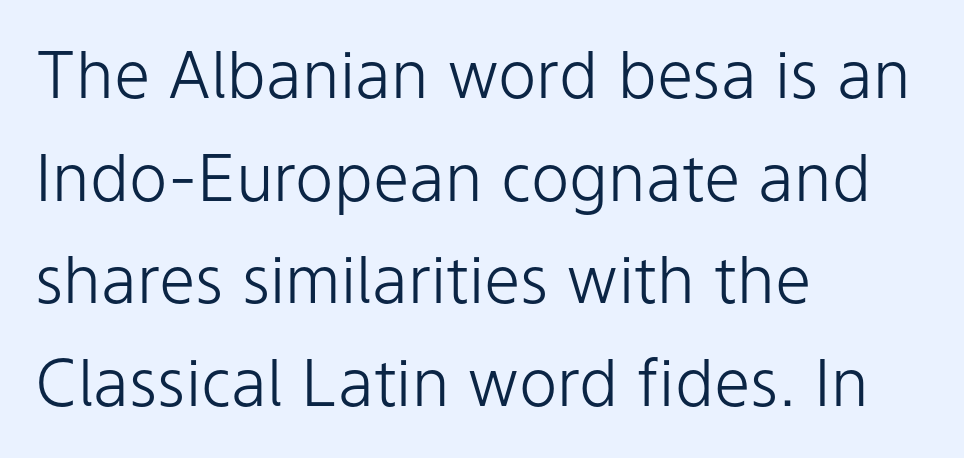
Q: Is the text bold? A: No.
Q: Is the text italic (slanted)? A: No, it is upright.
Q: Is the typeface a serif or a sans-serif typeface? A: Sans-serif.
Q: Is the text underlined? A: No.
Q: How is the paragraph aligned? A: Left-aligned.
Q: Is the spacing between letters normal or unusually wide? A: Normal.
Q: Is the spacing between lines tight, normal or loose? A: Normal.
Q: Width (condensed, normal, or wide)? A: Normal.
Q: Stroke contrast? A: Low.
Q: x-height? A: Medium.
Q: Monospaced? A: No.
